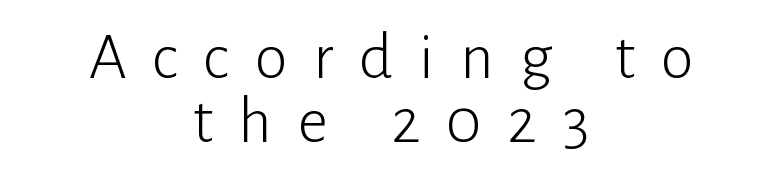
Q: Is the text bold? A: No.
Q: Is the text italic (slanted)? A: No, it is upright.
Q: Is the typeface a serif or a sans-serif typeface? A: Sans-serif.
Q: Is the text underlined? A: No.
Q: How is the paragraph aligned? A: Centered.
Q: Is the spacing between letters normal or unusually wide? A: Unusually wide.
Q: Is the spacing between lines tight, normal or loose? A: Tight.
Q: Width (condensed, normal, or wide)? A: Normal.
Q: Stroke contrast? A: Low.
Q: x-height? A: Medium.
Q: Monospaced? A: No.
